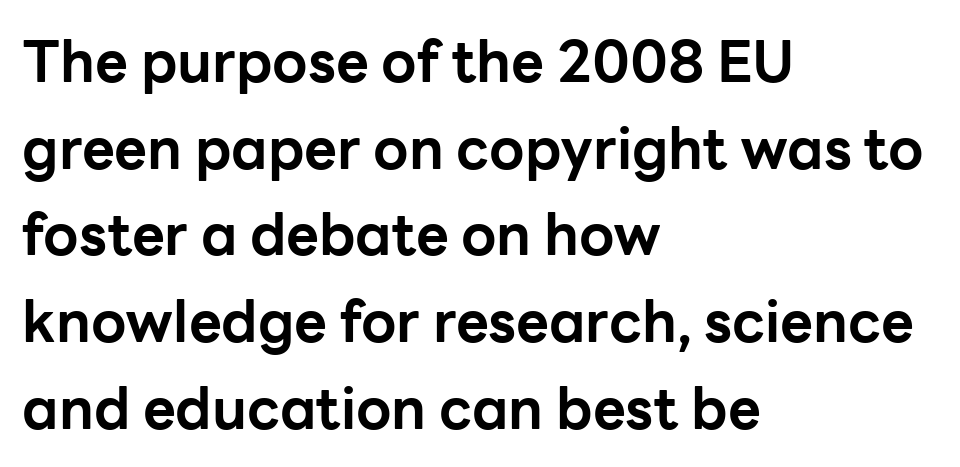
Q: Is the text bold? A: Yes.
Q: Is the text italic (slanted)? A: No, it is upright.
Q: Is the typeface a serif or a sans-serif typeface? A: Sans-serif.
Q: Is the text underlined? A: No.
Q: How is the paragraph aligned? A: Left-aligned.
Q: Is the spacing between letters normal or unusually wide? A: Normal.
Q: Is the spacing between lines tight, normal or loose? A: Normal.
Q: Width (condensed, normal, or wide)? A: Normal.
Q: Stroke contrast? A: Low.
Q: x-height? A: Medium.
Q: Monospaced? A: No.
